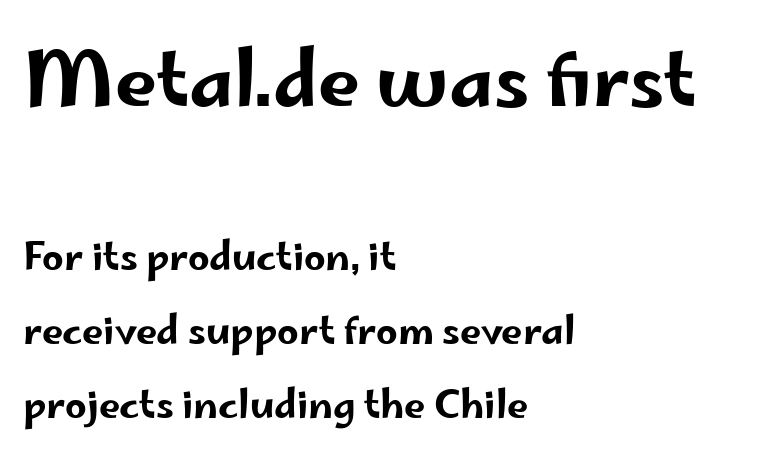
Which margin do the lines hug? The left one — the right edge is uneven. Nope, not italic — everything's standing straight. A typesetter would label this face a sans. Is this a fixed-width face? No — the glyphs have proportional, varying widths. Letters rest on an invisible, unmarked baseline. The lines are spread far apart with generous leading.
